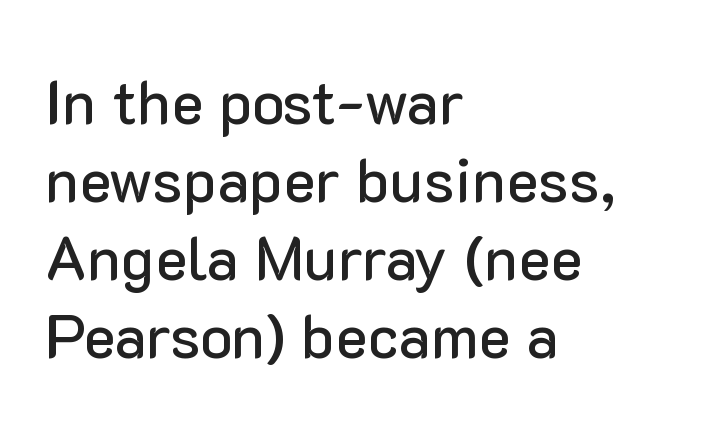
Vertical spacing — default. Tall strokes in this sample are plumb rather than angled. Just letters on the line, the space beneath them empty. The paragraph shown leans on its left margin.
